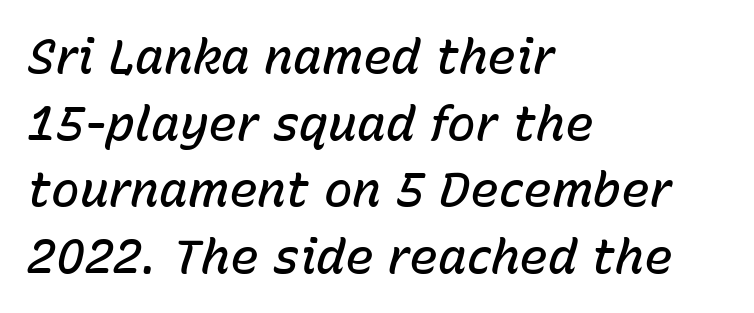
The image shows 48 px semibold type, italic (leaning right); set left-aligned, normal line spacing (1.39x), normal letter spacing, not underlined; low stroke contrast and a medium x-height.
